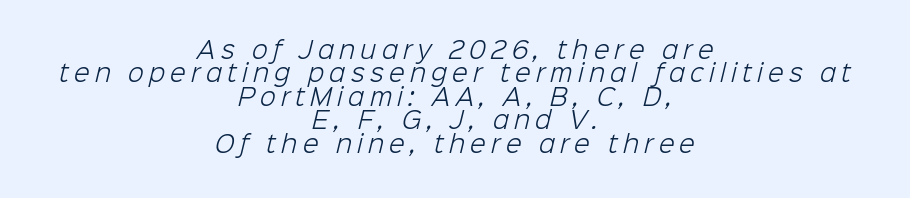
The image shows 23 px text type; set centered, tight line spacing (1.02x), unusually wide letter spacing (+0.23 em), not underlined.
